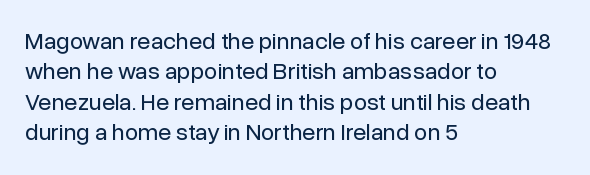
Q: Is the text bold? A: No.
Q: Is the text italic (slanted)? A: No, it is upright.
Q: Is the text underlined? A: No.
Q: How is the paragraph aligned? A: Left-aligned.
Q: Is the spacing between letters normal or unusually wide? A: Normal.
Q: Is the spacing between lines tight, normal or loose? A: Normal.
